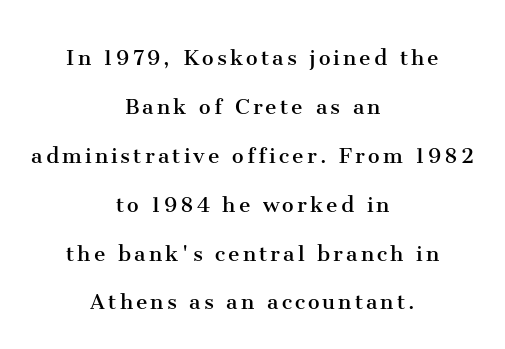
Q: Is the text bold? A: No.
Q: Is the text italic (slanted)? A: No, it is upright.
Q: Is the text underlined? A: No.
Q: How is the paragraph aligned? A: Centered.
